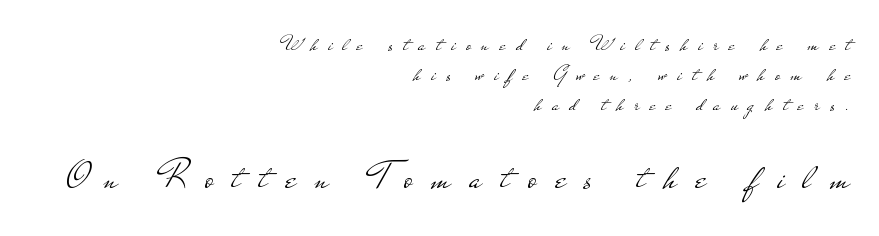
Q: Is the text bold? A: No.
Q: Is the text italic (slanted)? A: Yes.
Q: Is the typeface a serif or a sans-serif typeface? A: Sans-serif.
Q: Is the text underlined? A: No.
Q: How is the paragraph aligned? A: Right-aligned.
Q: Is the spacing between letters normal or unusually wide? A: Unusually wide.
Q: Is the spacing between lines tight, normal or loose? A: Normal.
Q: Which block of text is set in a larger size, the first (top) or the second (bottom)? A: The second (bottom) one.
Q: Width (condensed, normal, or wide)? A: Wide.
Q: Stroke contrast? A: Low.
Q: x-height? A: Small.
Q: Monospaced? A: No.
